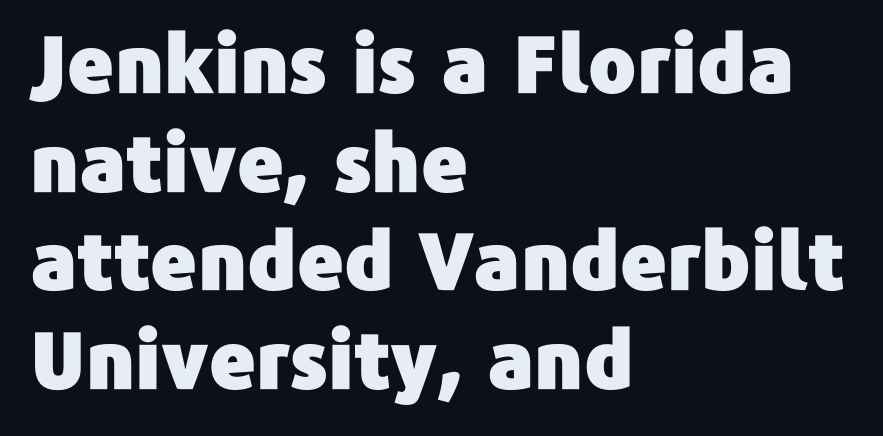
{"serif": "no", "italic": "no", "width": "normal", "stroke_contrast": "low", "x_height": "medium", "monospaced": "no", "underline": "no", "align": "left", "line_spacing": "normal", "line_spacing_ratio": 1.25, "letter_spacing": "normal", "letter_spacing_em": 0.0, "glyph_px": 79}
